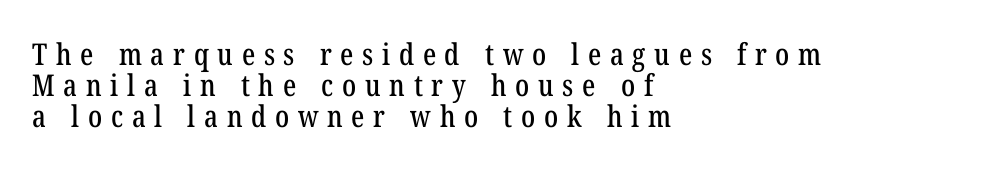
How are the letters spaced? Widely, with obvious added tracking. Horizontal bands of white between lines are thin slivers. To sum up the face: it has serifs. The lines in this sample share a left origin and differ only in where they stop. Do the characters align in a grid? No, the font is proportional. Just letters on the line, the space beneath them empty.
